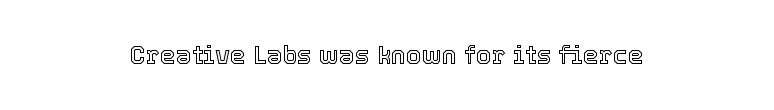
Q: Is the text italic (slanted)? A: No, it is upright.
Q: Is the text underlined? A: No.
Q: How is the paragraph aligned? A: Centered.
Q: Is the spacing between letters normal or unusually wide? A: Normal.
